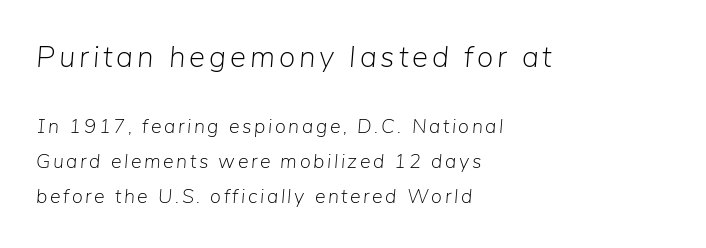
The characters are drawn with everyday or finer stroke widths. Does the lettering tilt? It does — this is italic. Alignment: flush left. Scale decreases going downward across the two blocks. Underlining? Definitely not there. Looks like regular typesetting: each glyph gets only the width it needs.
